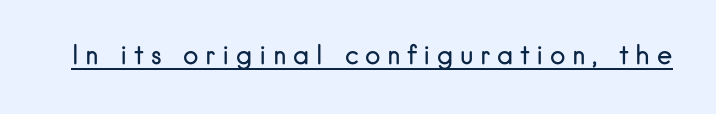
The cut favours lightness, reaching ordinary text weight at its darkest. Each word looks stretched out because of the extra space between its letters. Does a line run under the words? Yes, clearly. Do the letters lean? They stand straight.
